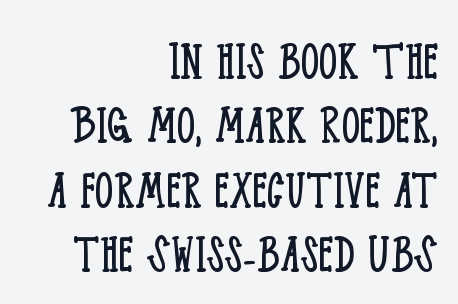
Q: Is the text bold? A: No.
Q: Is the text italic (slanted)? A: No, it is upright.
Q: Is the typeface a serif or a sans-serif typeface? A: Serif.
Q: Is the text underlined? A: No.
Q: How is the paragraph aligned? A: Right-aligned.
Q: Is the spacing between letters normal or unusually wide? A: Normal.
Q: Is the spacing between lines tight, normal or loose? A: Tight.
Q: Width (condensed, normal, or wide)? A: Condensed.
Q: Stroke contrast? A: Low.
Q: x-height? A: Large.
Q: Monospaced? A: No.
